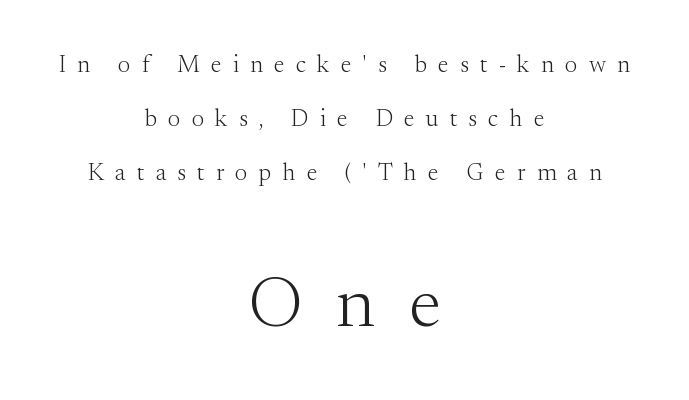
The image shows 72 px light serif type, upright; set centered, loose line spacing (2.24x), unusually wide letter spacing (+0.47 em), not underlined; the second (bottom) block is 3.0x larger; medium stroke contrast and a small x-height.
